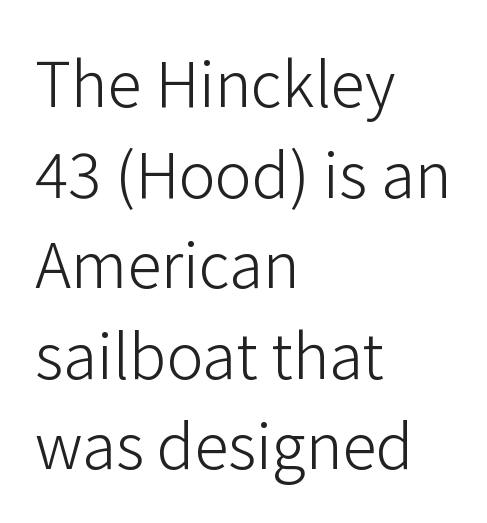
{"serif": "no", "italic": "no", "bold": "no", "weight": "light", "width": "normal", "stroke_contrast": "low", "x_height": "medium", "monospaced": "no", "underline": "no", "align": "left", "line_spacing": "normal", "line_spacing_ratio": 1.46, "letter_spacing": "normal", "letter_spacing_em": 0.0, "glyph_px": 62}
